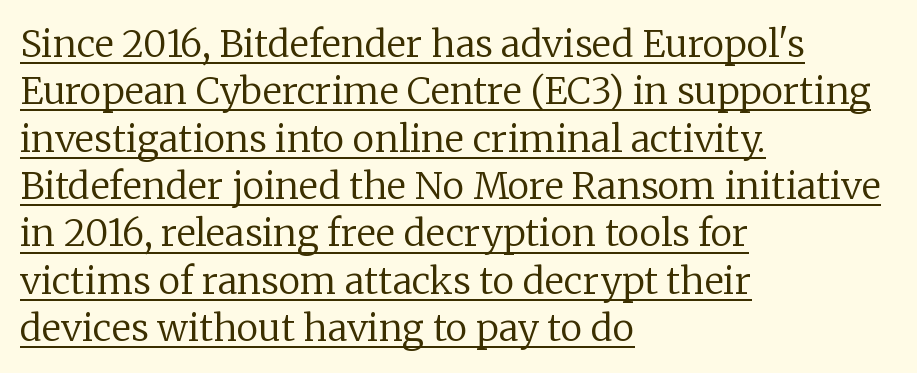
The lettering is marked with a stroke running underneath it. Here the designer chose a conventional face with non-uniform glyph widths. The paragraph shown leans on its left margin. Letterform terminals end in serifs throughout the passage. When letters stand straight like this, we call the style roman or upright.
